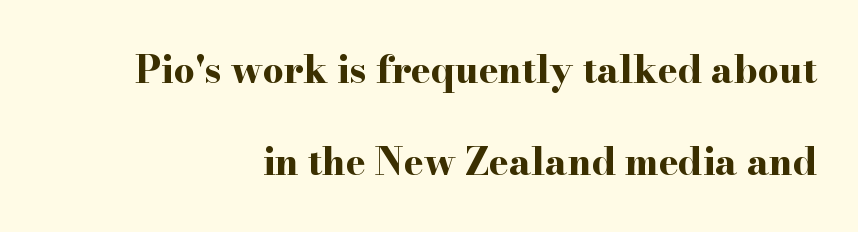
A typesetter would label this face a serif. Tracking value appears to be zero — textbook default spacing. In CSS terms this would be text-align: right. Note the varied advance widths — an 'i' is clearly narrower than an 'm'. Is the type bold? Yes — the strokes are clearly thick and heavy.
